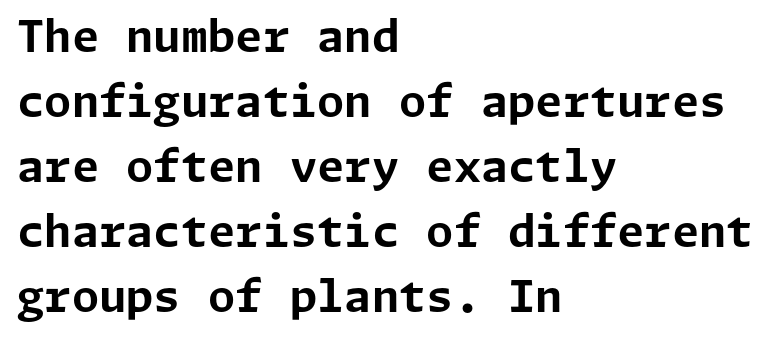
The image shows 44 px bold sans-serif type, upright; set left-aligned, normal line spacing (1.48x), normal letter spacing, not underlined; low stroke contrast and a medium x-height.
